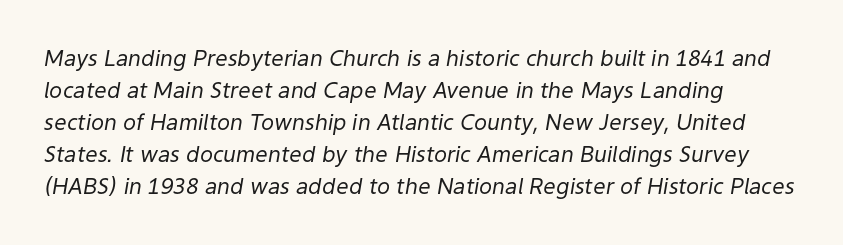
The image shows 22 px text type, italic (leaning right); set left-aligned, normal line spacing (1.46x), normal letter spacing, not underlined.
